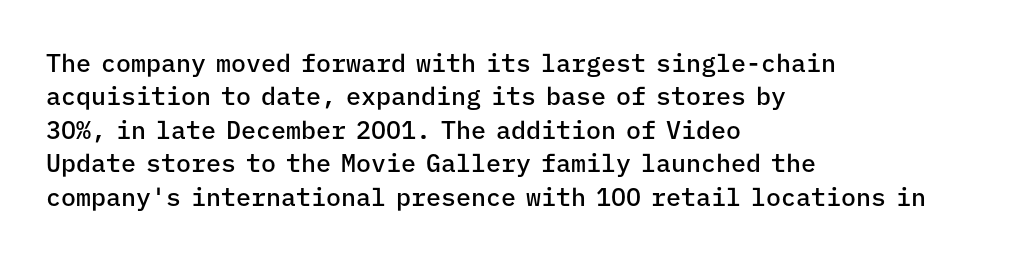
The glyphs have the mass of a demibold cut, below bold. The line-height multiplier appears to be the usual default. Any mark beneath the type? The region is blank. Layout note: lines flush left. Quick note: not italic, upright. The type is set solid horizontally, with unmodified tracking.
